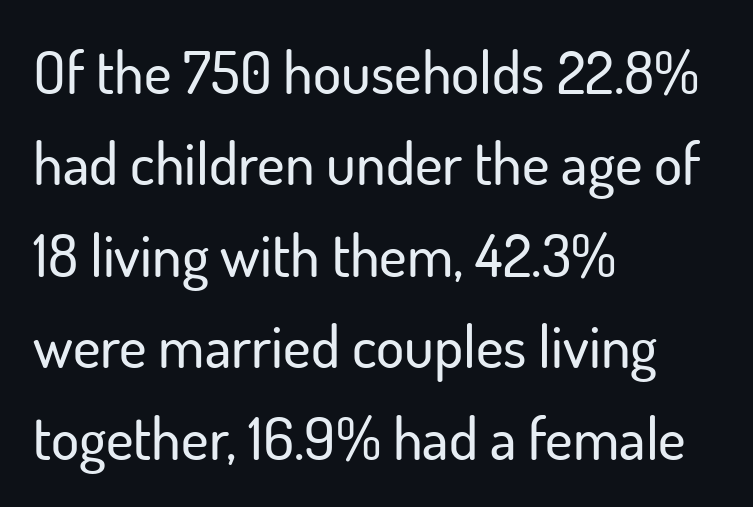
These lines are set flush left with a ragged right edge. If you measured baseline to baseline, you'd find a middling distance. Varying glyph widths throughout — classic text-font behaviour. The horizontal fit of the characters is conventional and even. Do the letters lean? They stand straight. Any mark beneath the type? The region is blank.
